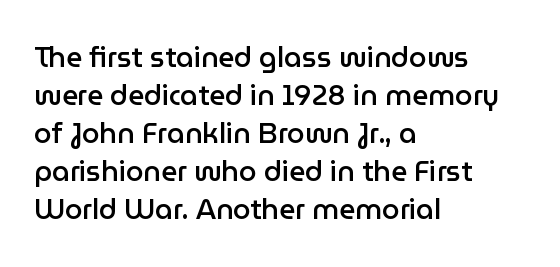
Alignment: flush left. The zone under the glyphs is completely vacant. Stroke terminals: plain, sans-serif. Firm but not heavy-handed strokes: this text is semibold. This is roman type, the default non-slanted kind.
